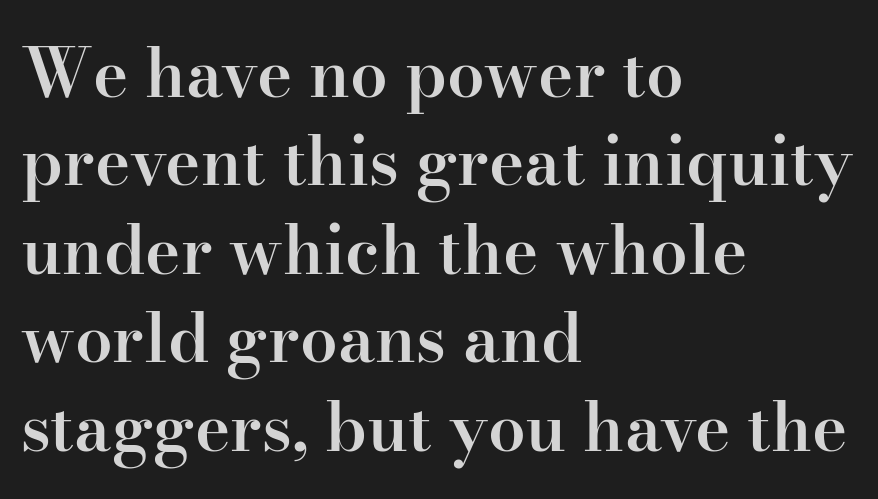
Q: Is the text bold? A: Semi-bold.
Q: Is the text italic (slanted)? A: No, it is upright.
Q: Is the typeface a serif or a sans-serif typeface? A: Serif.
Q: Is the text underlined? A: No.
Q: How is the paragraph aligned? A: Left-aligned.
Q: Is the spacing between letters normal or unusually wide? A: Normal.
Q: Is the spacing between lines tight, normal or loose? A: Normal.
Q: Width (condensed, normal, or wide)? A: Normal.
Q: Stroke contrast? A: High.
Q: x-height? A: Small.
Q: Monospaced? A: No.
